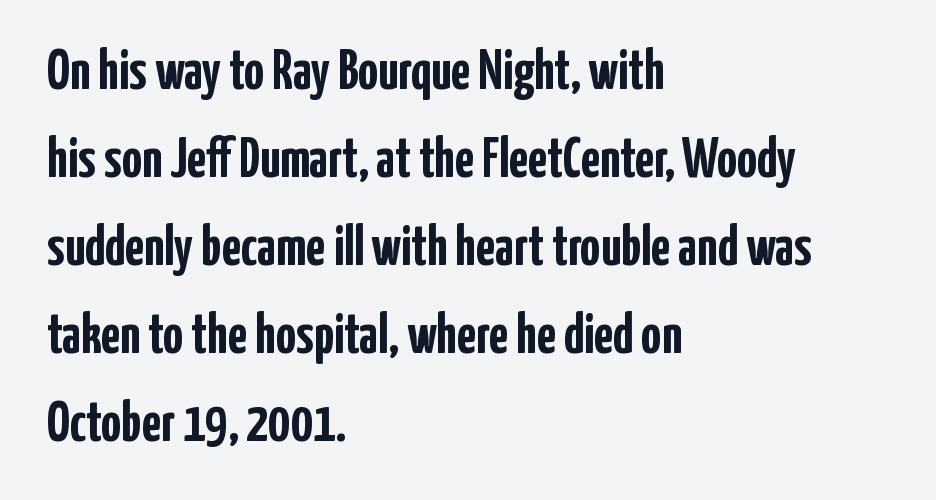
Serifs: no, the terminals of the letterforms are clean. Is there any slant? The stems are plumb. The words here are not underlined. The leading is moderate, giving the passage an even texture. The letters advance in unequal steps, a hallmark of proportional type. Is the block centered? No — it sits flush against the left margin.
